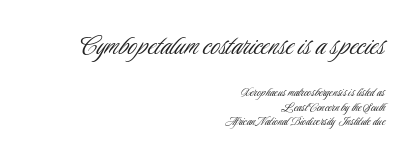
The image shows 31 px light, condensed sans-serif type; set right-aligned, tight line spacing (1.04x), normal letter spacing, not underlined; the first (top) block is 2.21x larger; low stroke contrast and a small x-height.
